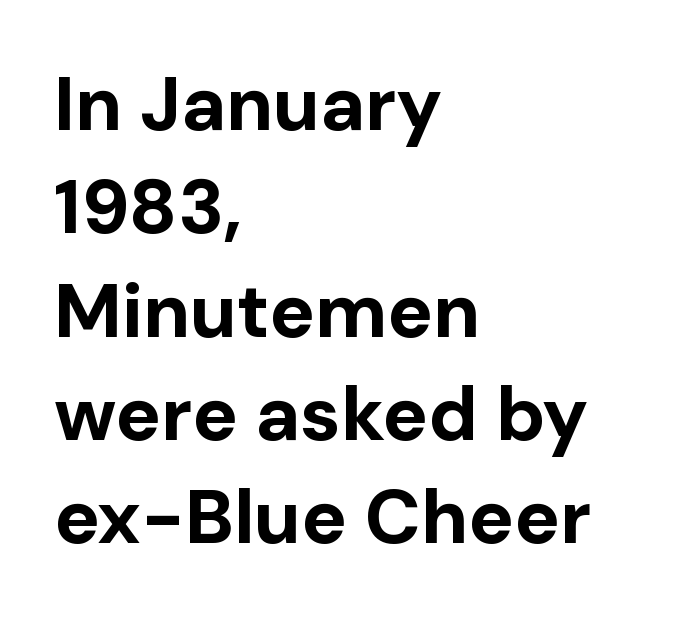
All the whitespace from short lines collects on the right. I'd describe the lettering as bold — thick and assertive. Do the characters align in a grid? No, the font is proportional. Ordinary non-slanted type is in use. Serifs: no, the terminals of the letterforms are clean. Students, observe: this is what conventionally led text looks like.
